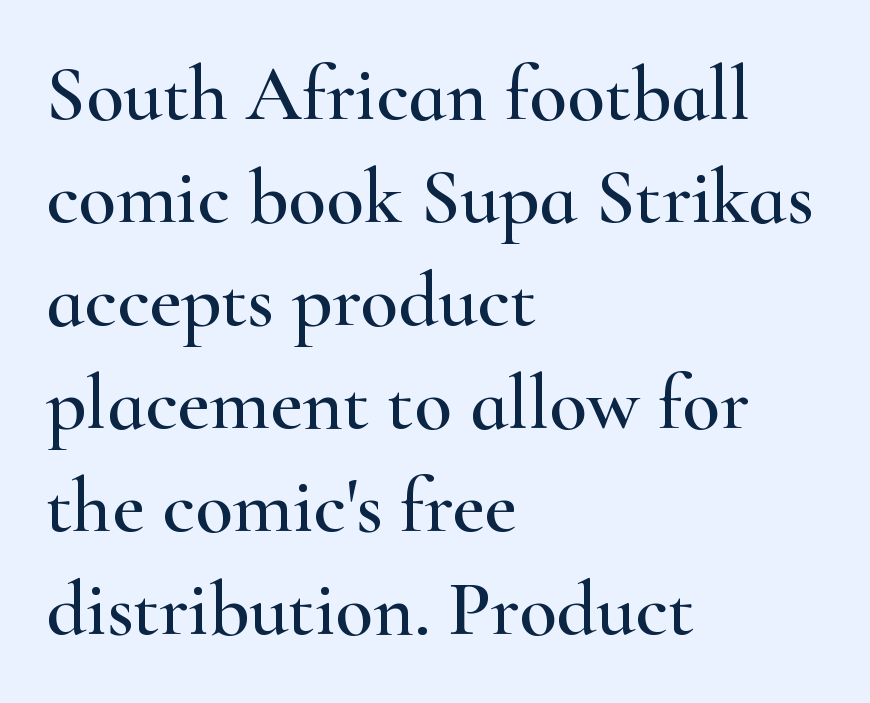
The image shows 78 px wide serif type, upright; set left-aligned, normal line spacing (1.32x), normal letter spacing, not underlined; high stroke contrast and a small x-height.
